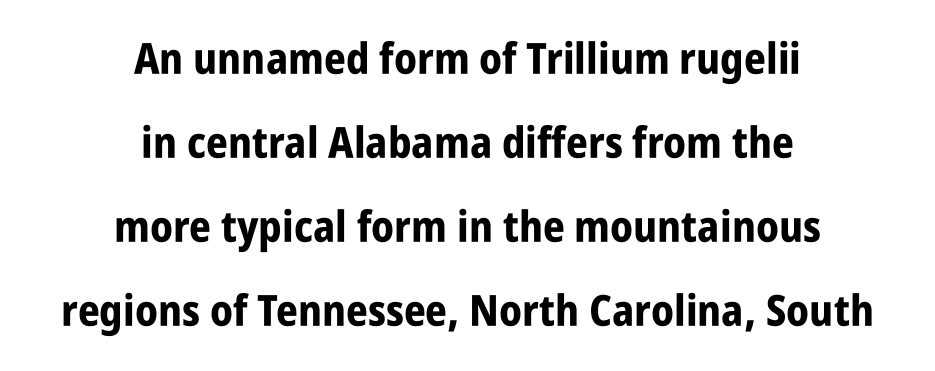
The image shows 43 px bold, condensed sans-serif type, upright; set centered, loose line spacing (1.95x), normal letter spacing, not underlined; low stroke contrast and a large x-height.
